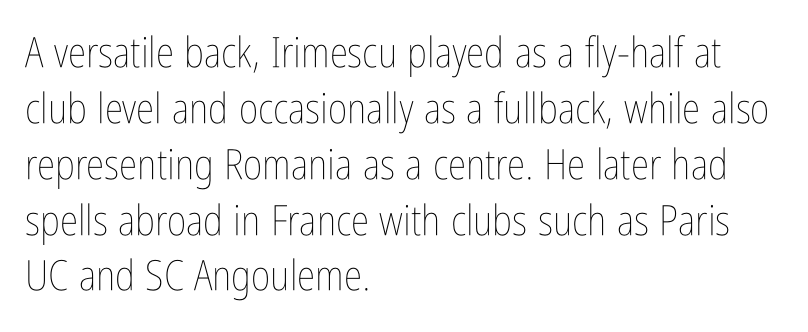
{"italic": "no", "bold": "no", "weight": "thin", "width": "condensed", "stroke_contrast": "low", "x_height": "medium", "monospaced": "no", "underline": "no", "align": "left", "line_spacing": "normal", "line_spacing_ratio": 1.33, "letter_spacing": "normal", "letter_spacing_em": 0.0, "glyph_px": 42}
